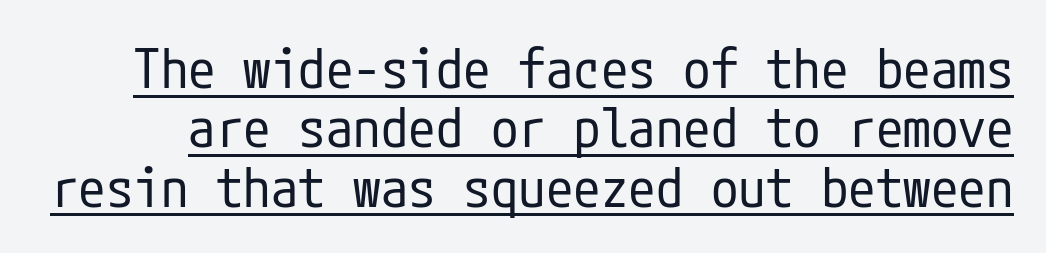
{"serif": "no", "italic": "no", "bold": "no", "weight": "regular", "width": "condensed", "stroke_contrast": "low", "x_height": "medium", "underline": "yes", "line_spacing": "tight", "line_spacing_ratio": 1.08, "letter_spacing": "normal", "letter_spacing_em": 0.0, "glyph_px": 55}
